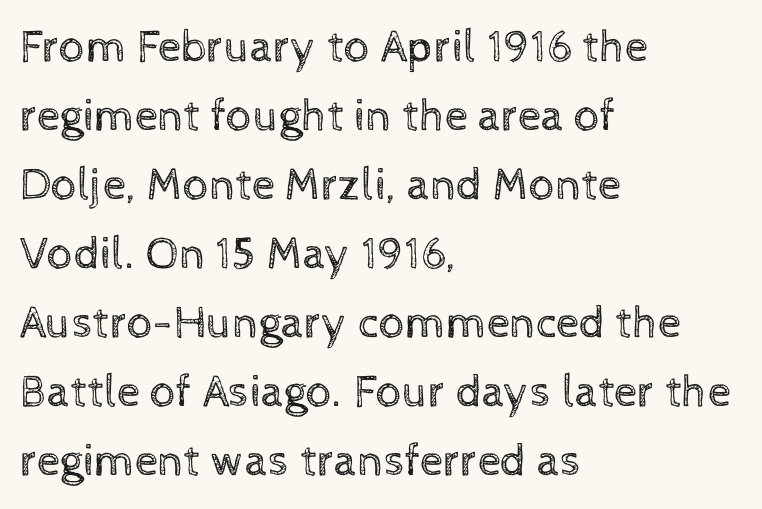
The image shows 46 px regular-weight type, upright; set left-aligned, normal line spacing (1.5x), normal letter spacing, not underlined; a medium x-height.
